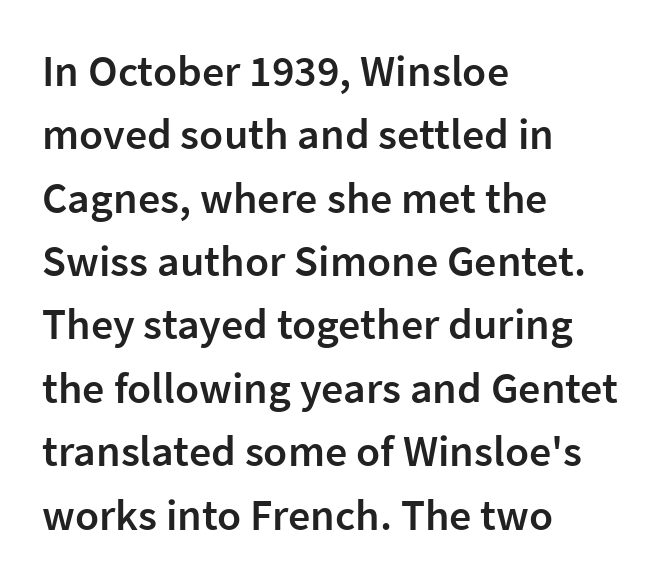
Q: Is the text bold? A: Semi-bold.
Q: Is the text italic (slanted)? A: No, it is upright.
Q: Is the typeface a serif or a sans-serif typeface? A: Sans-serif.
Q: Is the text underlined? A: No.
Q: How is the paragraph aligned? A: Left-aligned.
Q: Is the spacing between letters normal or unusually wide? A: Normal.
Q: Is the spacing between lines tight, normal or loose? A: Normal.
Q: Width (condensed, normal, or wide)? A: Normal.
Q: Stroke contrast? A: Low.
Q: x-height? A: Medium.
Q: Monospaced? A: No.
